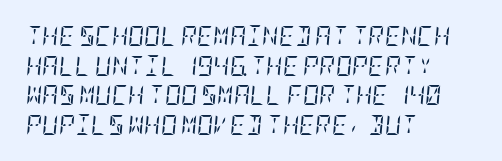
Words appear dense and cohesive because spacing is normal. An italicized treatment has been applied to the whole sample. Descender tails drop into unmarked territory. Is the type heavy? It reads as light-to-regular instead. Layout note: lines flush left.
